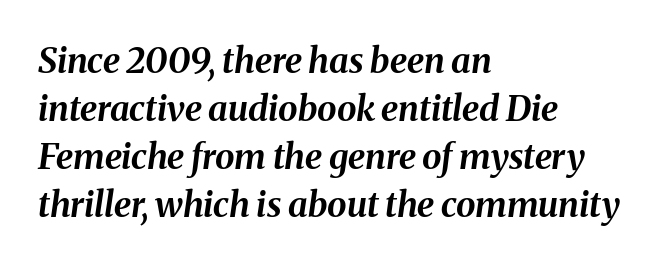
Line beginnings align vertically; line endings do not. The text carries the slant typical of an italic or oblique font. The strokes are fattened all the way to bold. Words appear dense and cohesive because spacing is normal.
